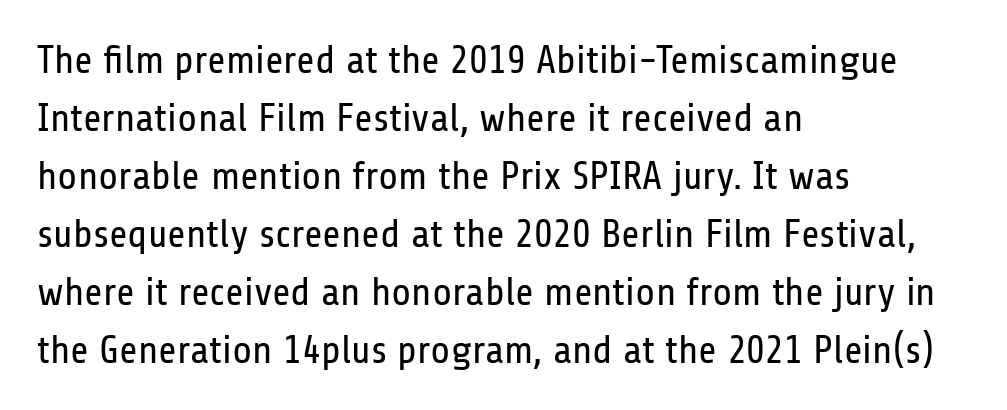
Q: Is the text bold? A: No.
Q: Is the text italic (slanted)? A: No, it is upright.
Q: Is the typeface a serif or a sans-serif typeface? A: Sans-serif.
Q: Is the text underlined? A: No.
Q: How is the paragraph aligned? A: Left-aligned.
Q: Is the spacing between letters normal or unusually wide? A: Normal.
Q: Is the spacing between lines tight, normal or loose? A: Normal.
Q: Width (condensed, normal, or wide)? A: Condensed.
Q: Stroke contrast? A: Low.
Q: x-height? A: Medium.
Q: Monospaced? A: No.
